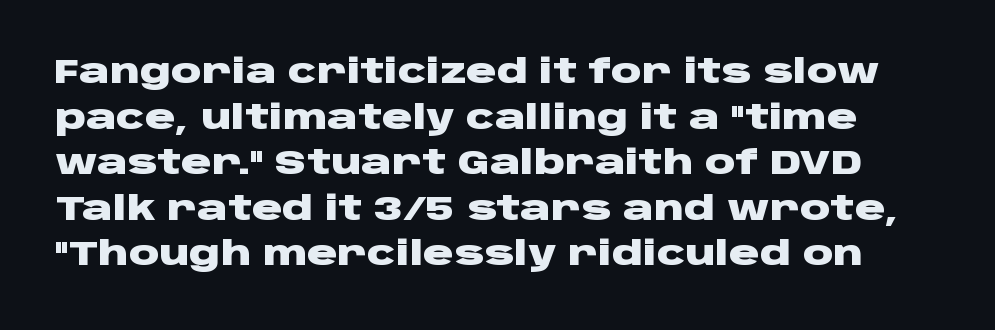
The image shows 34 px heavy, wide sans-serif type, upright; set normal line spacing (1.34x), normal letter spacing, not underlined; low stroke contrast and a large x-height.
